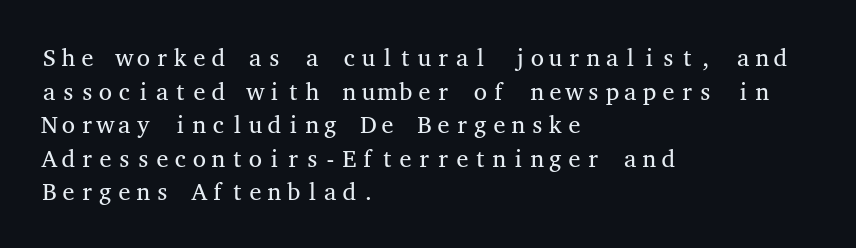
Does the copy run flush right? No — it runs flush left. Does extra space separate the letters? No, they use regular spacing. The letters look calm and open, with moderate or lighter stems. Beneath every word, the page is bare. Normally led — the rows are evenly, conventionally spaced.
